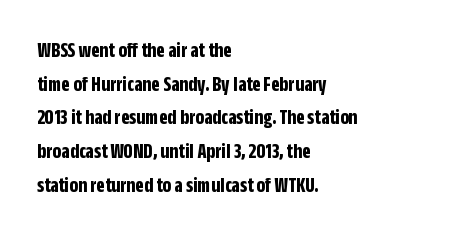
{"italic": "no", "bold": "yes", "underline": "no", "align": "left", "line_spacing": "normal", "line_spacing_ratio": 1.53, "letter_spacing": "normal", "letter_spacing_em": 0.0, "glyph_px": 22}
